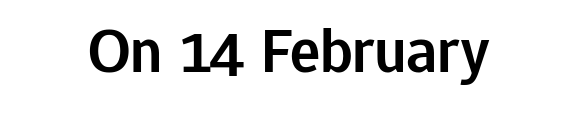
The image shows 63 px semibold sans-serif type, upright; set normal letter spacing, not underlined; low stroke contrast and a medium x-height.
